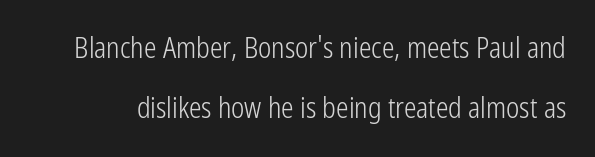
{"serif": "no", "italic": "no", "bold": "no", "weight": "light", "width": "condensed", "stroke_contrast": "low", "x_height": "medium", "monospaced": "no", "underline": "no", "line_spacing": "loose", "line_spacing_ratio": 2.14, "letter_spacing": "normal", "letter_spacing_em": 0.0, "glyph_px": 28}
